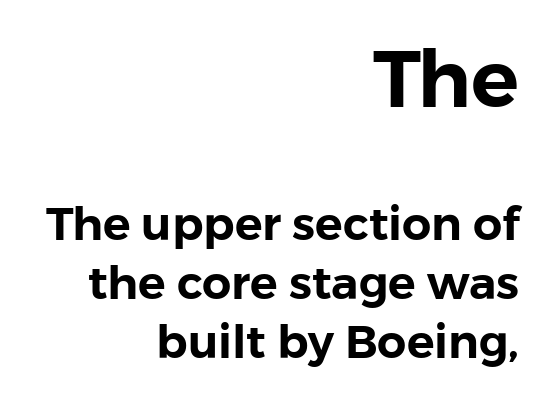
Q: Is the text italic (slanted)? A: No, it is upright.
Q: Is the typeface a serif or a sans-serif typeface? A: Sans-serif.
Q: Is the text underlined? A: No.
Q: How is the paragraph aligned? A: Right-aligned.
Q: Is the spacing between letters normal or unusually wide? A: Normal.
Q: Is the spacing between lines tight, normal or loose? A: Normal.
Q: Which block of text is set in a larger size, the first (top) or the second (bottom)? A: The first (top) one.
Q: Width (condensed, normal, or wide)? A: Normal.
Q: Stroke contrast? A: Low.
Q: x-height? A: Medium.
Q: Monospaced? A: No.
